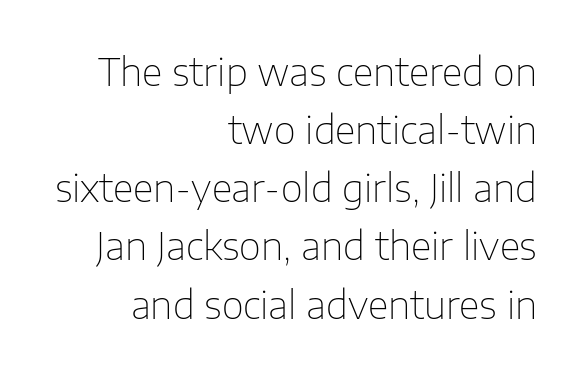
Q: Is the text bold? A: No.
Q: Is the text italic (slanted)? A: No, it is upright.
Q: Is the typeface a serif or a sans-serif typeface? A: Sans-serif.
Q: Is the text underlined? A: No.
Q: How is the paragraph aligned? A: Right-aligned.
Q: Is the spacing between letters normal or unusually wide? A: Normal.
Q: Is the spacing between lines tight, normal or loose? A: Normal.
Q: Width (condensed, normal, or wide)? A: Normal.
Q: Stroke contrast? A: Low.
Q: x-height? A: Medium.
Q: Monospaced? A: No.
